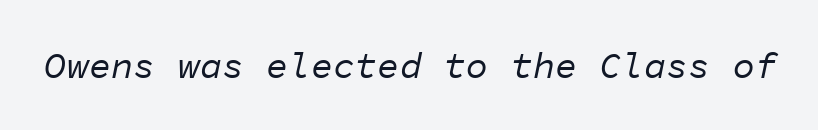
The image shows 37 px regular-weight type, italic (leaning right), monospaced; set normal letter spacing, not underlined; low stroke contrast and a medium x-height.
